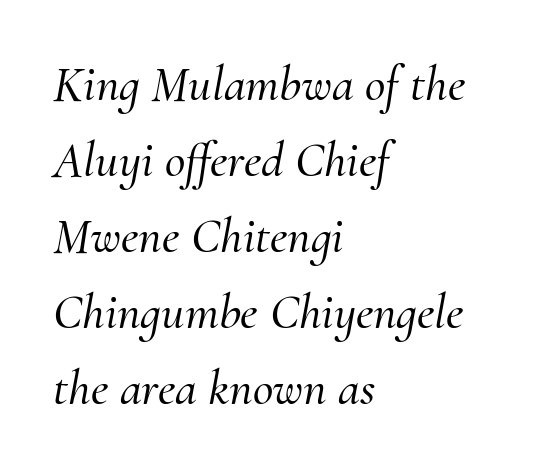
Q: Is the text italic (slanted)? A: Yes, it leans right by about 10 degrees.
Q: Is the typeface a serif or a sans-serif typeface? A: Serif.
Q: Is the text underlined? A: No.
Q: How is the paragraph aligned? A: Left-aligned.
Q: Is the spacing between letters normal or unusually wide? A: Normal.
Q: Is the spacing between lines tight, normal or loose? A: Normal.
Q: Width (condensed, normal, or wide)? A: Normal.
Q: Stroke contrast? A: Medium.
Q: x-height? A: Small.
Q: Monospaced? A: No.
